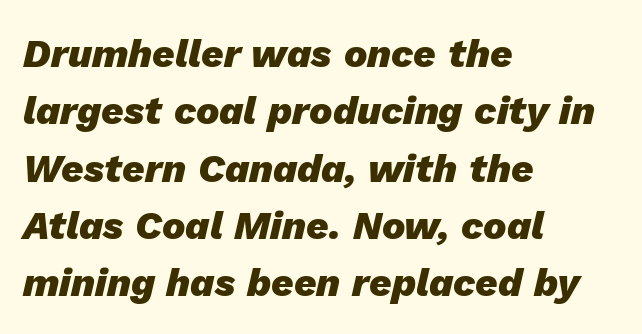
The image shows 39 px heavy type, italic (leaning right); set left-aligned, normal line spacing (1.47x), normal letter spacing, not underlined; low stroke contrast and a medium x-height.
